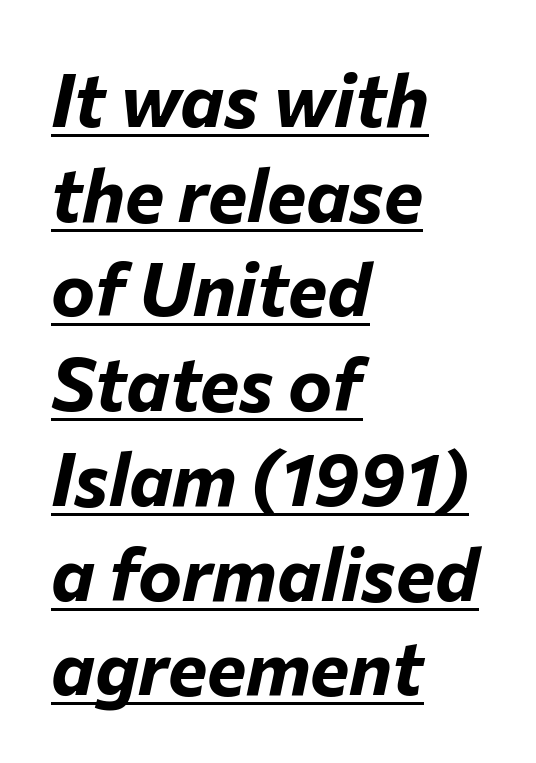
{"italic": "yes", "lean": "right", "slant_degrees": 12, "bold": "yes", "weight": "bold", "width": "normal", "stroke_contrast": "low", "x_height": "medium", "monospaced": "no", "underline": "yes", "align": "left", "line_spacing": "normal", "line_spacing_ratio": 1.28, "letter_spacing": "normal", "letter_spacing_em": 0.0, "glyph_px": 74}
